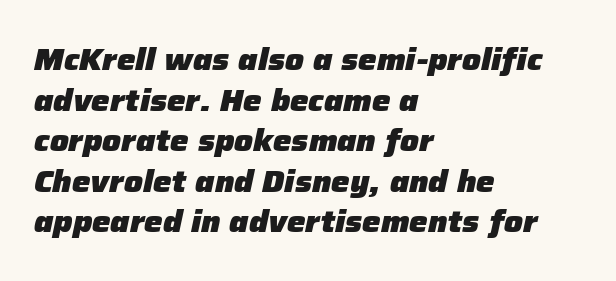
{"italic": "yes", "lean": "right", "slant_degrees": 12, "bold": "yes", "weight": "heavy", "width": "normal", "stroke_contrast": "low", "x_height": "medium", "monospaced": "no", "underline": "no", "align": "left", "line_spacing": "normal", "line_spacing_ratio": 1.31, "letter_spacing": "normal", "letter_spacing_em": 0.0, "glyph_px": 31}
